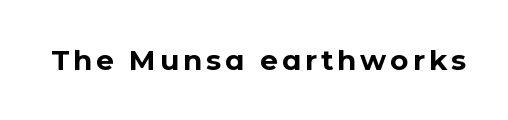
The image shows 28 px bold sans-serif type, upright; set not underlined; low stroke contrast and a medium x-height.
